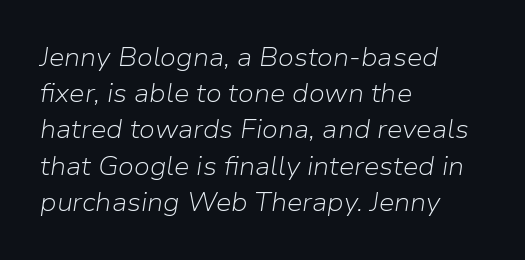
Q: Is the text bold? A: No.
Q: Is the text italic (slanted)? A: Yes, it leans right by about 9 degrees.
Q: Is the text underlined? A: No.
Q: How is the paragraph aligned? A: Left-aligned.
Q: Is the spacing between letters normal or unusually wide? A: Normal.
Q: Is the spacing between lines tight, normal or loose? A: Normal.
